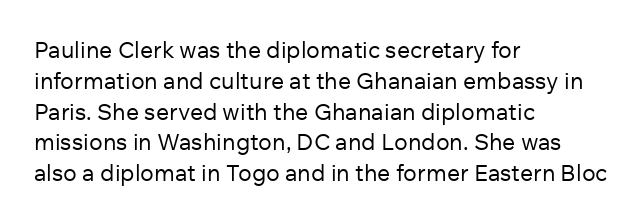
The image shows 23 px text type, upright; set left-aligned, normal line spacing (1.34x), normal letter spacing, not underlined.
